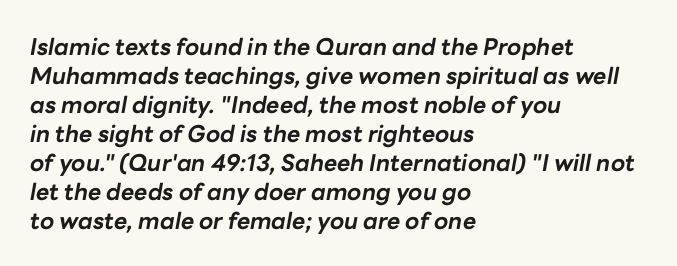
The passage shown leans; its letterforms are oblique. Vertical spacing — default. You'd pick this weight for a headline — it's a proper bold. The compositor pushed each line to the left boundary. Beneath every word, the page is bare. Look at the tracking — it's just the regular setting, nothing added.
